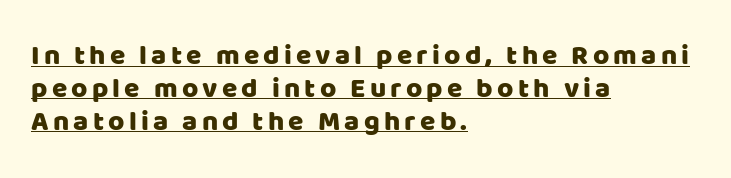
{"serif": "no", "italic": "no", "width": "normal", "stroke_contrast": "low", "x_height": "large", "monospaced": "no", "underline": "yes", "align": "left", "line_spacing_ratio": 1.17, "glyph_px": 28}
